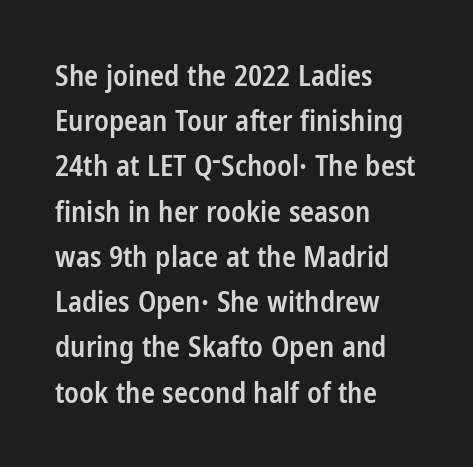
Q: Is the text bold? A: Semi-bold.
Q: Is the text italic (slanted)? A: No, it is upright.
Q: Is the typeface a serif or a sans-serif typeface? A: Sans-serif.
Q: Is the text underlined? A: No.
Q: How is the paragraph aligned? A: Left-aligned.
Q: Is the spacing between letters normal or unusually wide? A: Normal.
Q: Is the spacing between lines tight, normal or loose? A: Normal.
Q: Width (condensed, normal, or wide)? A: Condensed.
Q: Stroke contrast? A: Low.
Q: x-height? A: Medium.
Q: Monospaced? A: No.
